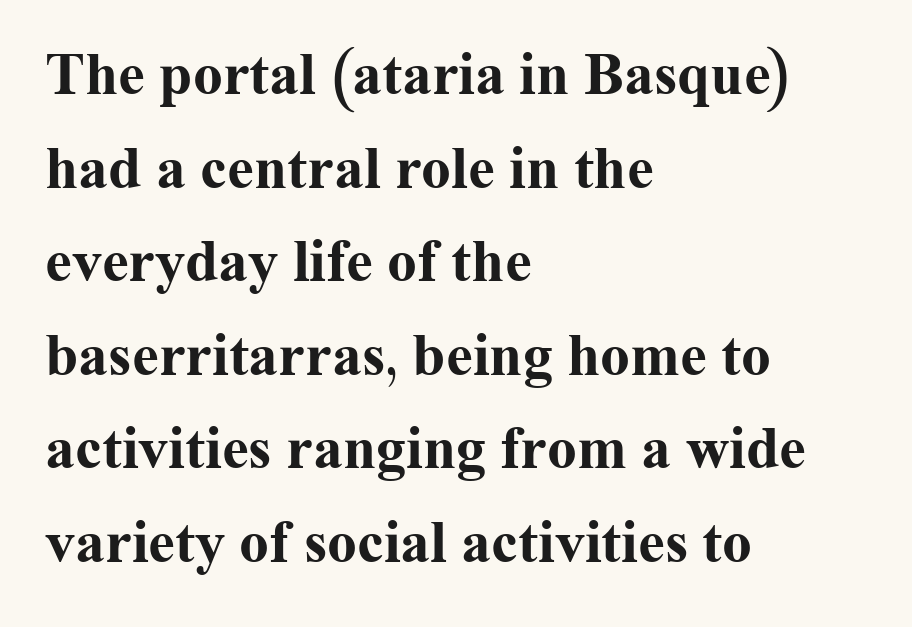
The image shows 60 px bold serif type, upright; set left-aligned, normal line spacing (1.56x), normal letter spacing, not underlined; medium stroke contrast and a medium x-height.
